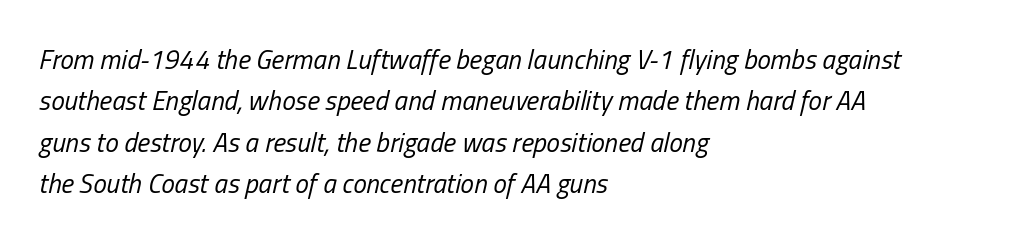
Q: Is the text bold? A: No.
Q: Is the text italic (slanted)? A: Yes, it leans right by about 13 degrees.
Q: Is the text underlined? A: No.
Q: How is the paragraph aligned? A: Left-aligned.
Q: Is the spacing between letters normal or unusually wide? A: Normal.
Q: Is the spacing between lines tight, normal or loose? A: Normal.
